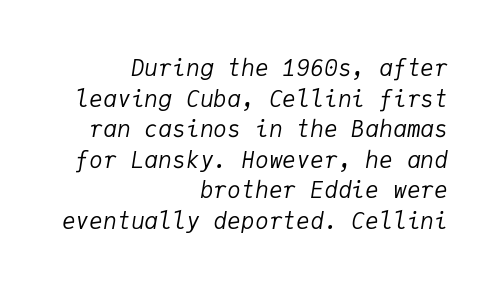
Q: Is the text bold? A: No.
Q: Is the text italic (slanted)? A: Yes, it leans right by about 9 degrees.
Q: Is the text underlined? A: No.
Q: How is the paragraph aligned? A: Right-aligned.
Q: Is the spacing between letters normal or unusually wide? A: Normal.
Q: Is the spacing between lines tight, normal or loose? A: Normal.
